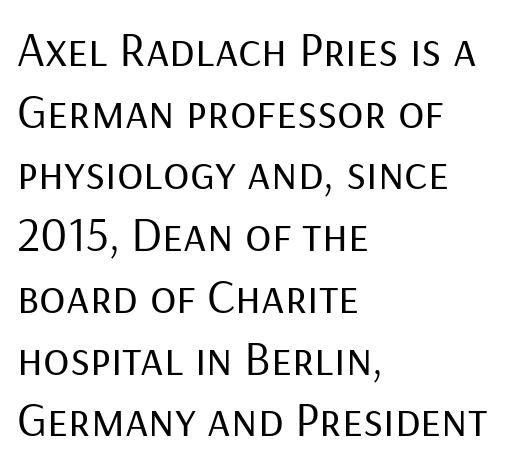
{"serif": "no", "italic": "no", "bold": "no", "weight": "regular", "width": "normal", "stroke_contrast": "low", "x_height": "medium", "monospaced": "no", "underline": "no", "align": "left", "line_spacing": "normal", "line_spacing_ratio": 1.26, "letter_spacing": "normal", "letter_spacing_em": 0.0, "glyph_px": 49}
